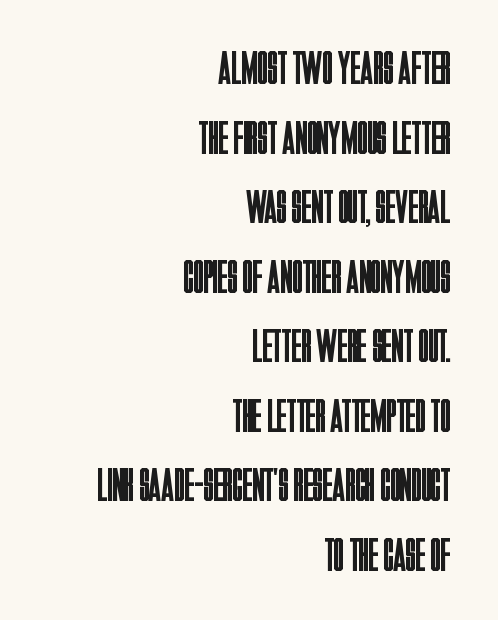
Inter-character spacing is left at the font's built-in metrics. Lines of text with bare space underneath. The font is comparable to plain body text, perhaps lighter. The rendering uses natural spacing where letterforms have individual widths. The passage shown stacks its lines at a standard gap.
